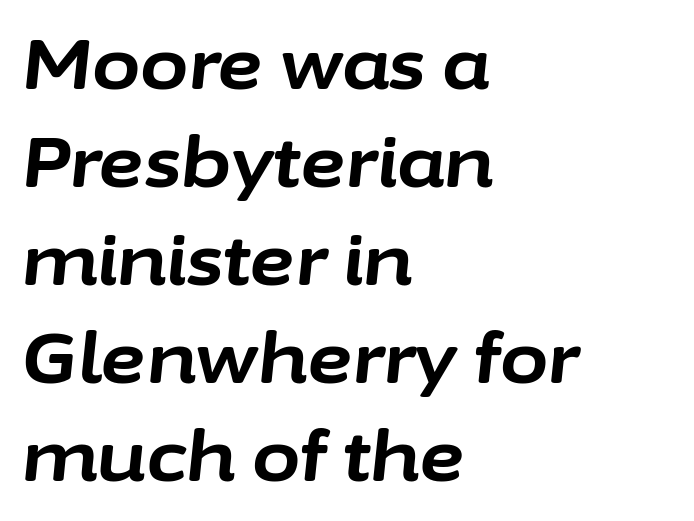
This rendering uses left alignment, leaving the right contour irregular. Looks like regular typesetting: each glyph gets only the width it needs. The line texture is even and compact thanks to regular tracking. The foot of each line stays bare and open. Characters are canted at an angle relative to the baseline's perpendicular. Thick stems and heavy bowls — unmistakably bold.
